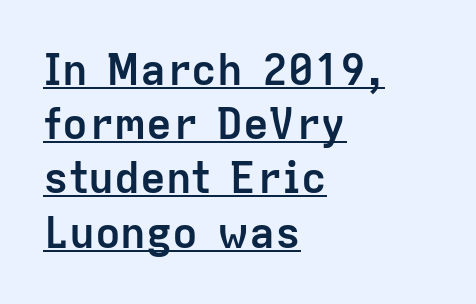
Q: Is the text bold? A: Yes.
Q: Is the text italic (slanted)? A: No, it is upright.
Q: Is the typeface a serif or a sans-serif typeface? A: Sans-serif.
Q: Is the text underlined? A: Yes.
Q: How is the paragraph aligned? A: Left-aligned.
Q: Is the spacing between letters normal or unusually wide? A: Normal.
Q: Is the spacing between lines tight, normal or loose? A: Normal.
Q: Width (condensed, normal, or wide)? A: Normal.
Q: Stroke contrast? A: Low.
Q: x-height? A: Medium.
Q: Monospaced? A: No.
